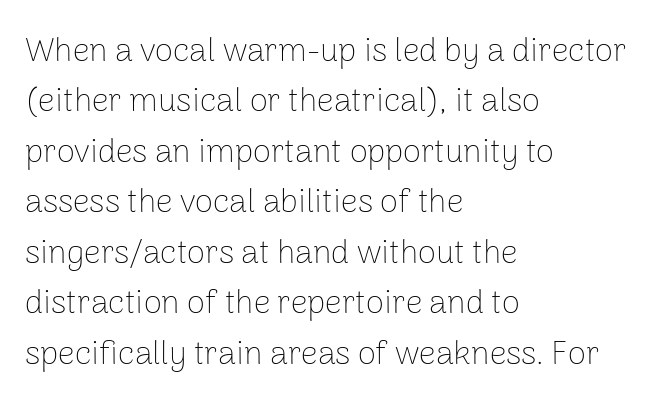
The image shows 33 px thin sans-serif type, upright; set left-aligned, normal line spacing (1.53x), normal letter spacing, not underlined; low stroke contrast and a medium x-height.
